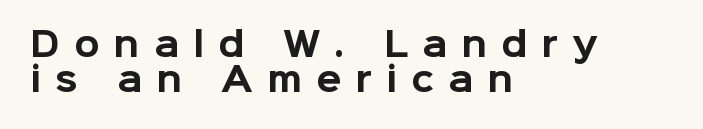
Typeset ragged right — the left edge is the straight one. Rule under the text: the space is simply empty. On the weight axis this lands at bold, roughly 700. Words appear elongated and porous because spacing is wide.
